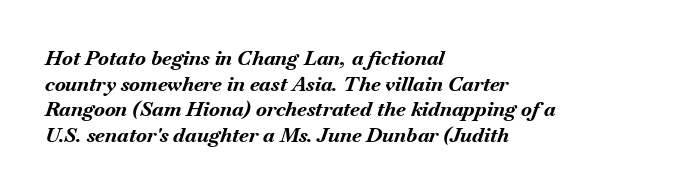
Q: Is the text bold? A: Yes.
Q: Is the text italic (slanted)? A: Yes, it leans right by about 18 degrees.
Q: Is the text underlined? A: No.
Q: How is the paragraph aligned? A: Left-aligned.
Q: Is the spacing between letters normal or unusually wide? A: Normal.
Q: Is the spacing between lines tight, normal or loose? A: Normal.
